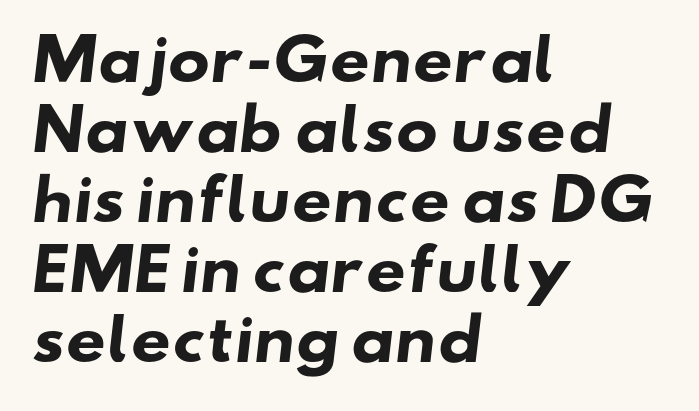
The image shows 56 px heavy, wide sans-serif type; set left-aligned, normal line spacing (1.25x), normal letter spacing, not underlined; low stroke contrast and a small x-height.
